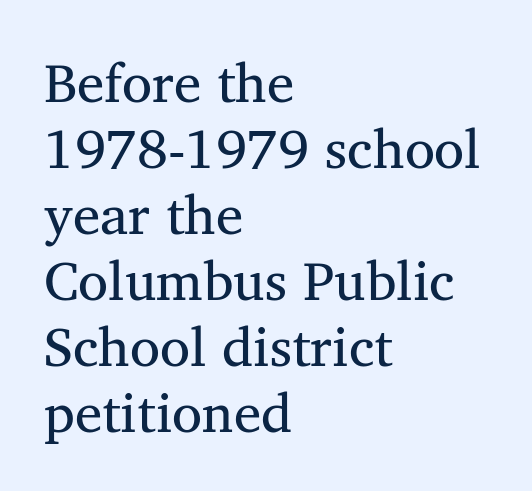
Q: Is the text bold? A: No.
Q: Is the typeface a serif or a sans-serif typeface? A: Serif.
Q: Is the text underlined? A: No.
Q: How is the paragraph aligned? A: Left-aligned.
Q: Is the spacing between letters normal or unusually wide? A: Normal.
Q: Width (condensed, normal, or wide)? A: Normal.
Q: Stroke contrast? A: Medium.
Q: x-height? A: Medium.
Q: Monospaced? A: No.
